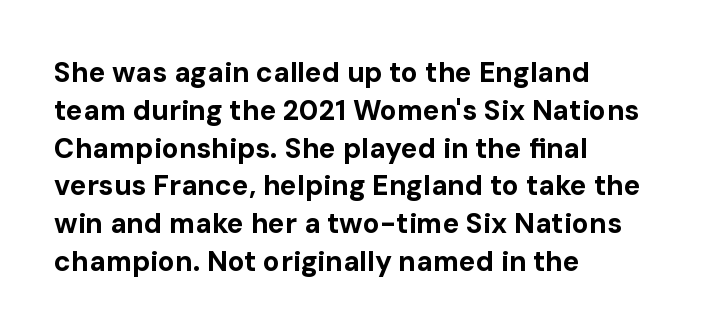
The image shows 28 px bold sans-serif type, upright; set left-aligned, normal line spacing (1.35x), normal letter spacing, not underlined; low stroke contrast and a medium x-height.
